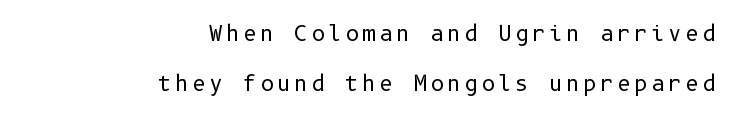
Q: Is the text bold? A: No.
Q: Is the text italic (slanted)? A: No, it is upright.
Q: Is the text underlined? A: No.
Q: How is the paragraph aligned? A: Right-aligned.
Q: Is the spacing between lines tight, normal or loose? A: Loose.
